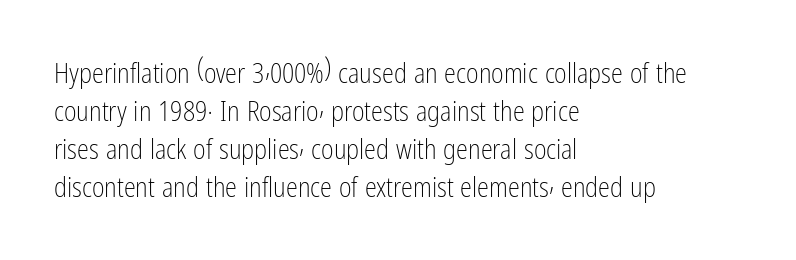
The image shows 27 px text type, upright; set left-aligned, normal line spacing (1.41x), normal letter spacing, not underlined.
